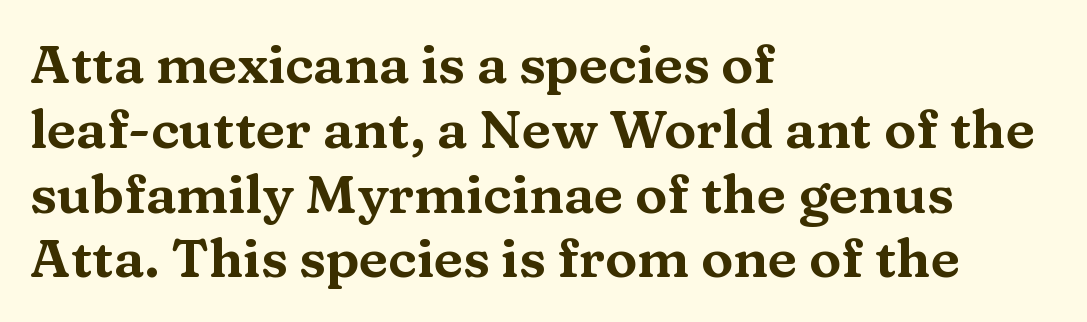
The image shows 54 px wide serif type, upright; set left-aligned, line spacing 1.2x, normal letter spacing, not underlined; medium stroke contrast and a medium x-height.
